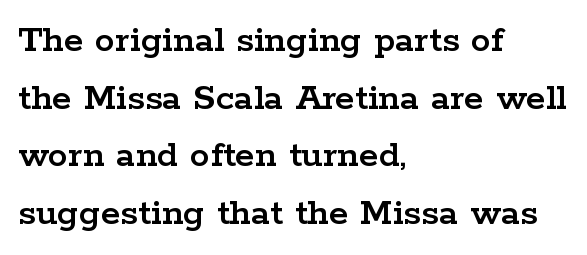
Q: Is the text italic (slanted)? A: No, it is upright.
Q: Is the typeface a serif or a sans-serif typeface? A: Serif.
Q: Is the text underlined? A: No.
Q: How is the paragraph aligned? A: Left-aligned.
Q: Is the spacing between letters normal or unusually wide? A: Normal.
Q: Is the spacing between lines tight, normal or loose? A: Normal.
Q: Width (condensed, normal, or wide)? A: Wide.
Q: Stroke contrast? A: Low.
Q: x-height? A: Medium.
Q: Monospaced? A: No.
